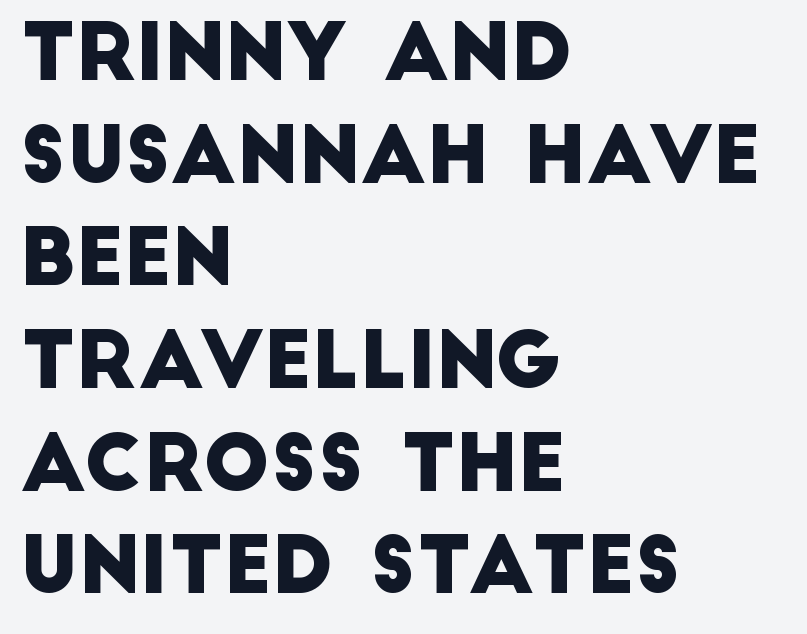
Q: Is the typeface a serif or a sans-serif typeface? A: Sans-serif.
Q: Is the text underlined? A: No.
Q: How is the paragraph aligned? A: Left-aligned.
Q: Is the spacing between letters normal or unusually wide? A: Normal.
Q: Is the spacing between lines tight, normal or loose? A: Normal.
Q: Width (condensed, normal, or wide)? A: Normal.
Q: Stroke contrast? A: Low.
Q: x-height? A: Large.
Q: Monospaced? A: No.
